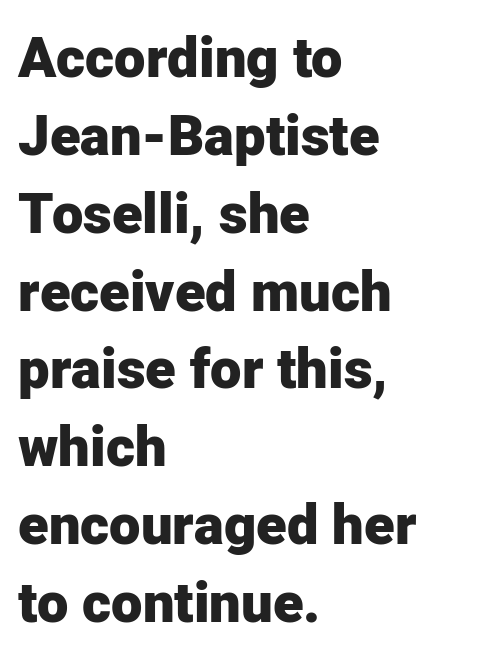
Words appear dense and cohesive because spacing is normal. The text was rendered using a sans face with plain stroke endings. The baseline area is clear. The rendering uses a moderate line-height, typical for paragraphs.
